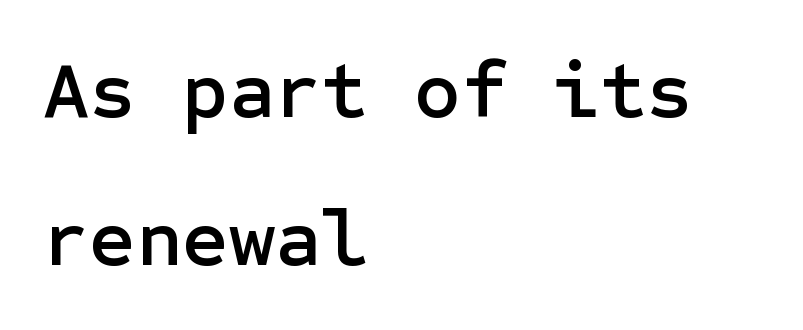
{"serif": "no", "italic": "no", "width": "normal", "stroke_contrast": "low", "x_height": "medium", "underline": "no", "align": "left", "line_spacing_ratio": 1.85, "letter_spacing": "normal", "letter_spacing_em": 0.0, "glyph_px": 80}
